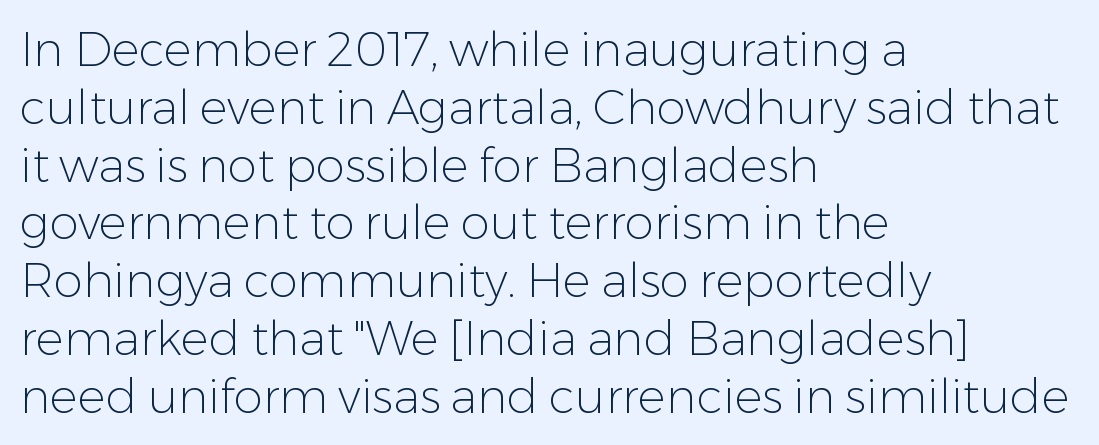
These lines are rendered in a variable-pitch font. Nothing sits at the stroke ends, so this counts as sans-serif. Letter spacing: default. Caption: multi-line text, flush left, ragged right. No heavy texture on the line: the type isn't bold. The specimen reads as upright at a glance.
